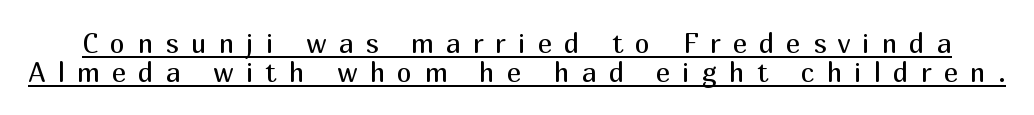
Q: Is the text bold? A: No.
Q: Is the text italic (slanted)? A: No, it is upright.
Q: Is the text underlined? A: Yes.
Q: Is the spacing between letters normal or unusually wide? A: Unusually wide.
Q: Is the spacing between lines tight, normal or loose? A: Tight.
